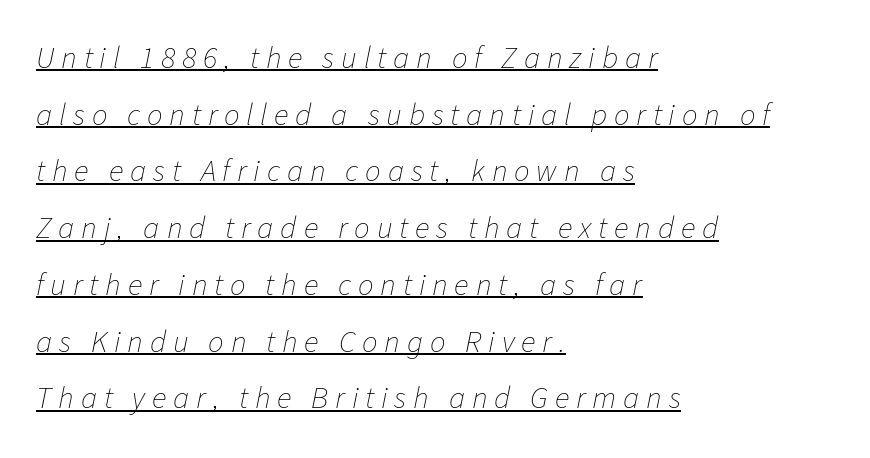
A typesetter would mark this as italic. Varying glyph widths throughout — classic text-font behaviour. Underlined type. Does extra space separate the letters? Yes, quite a lot of it. Teacher's note: observe the even left margin — that is flush-left alignment.
